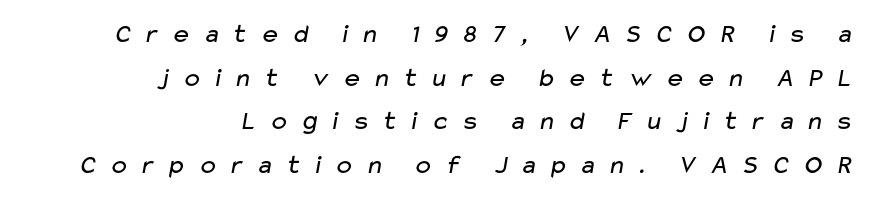
{"bold": "no", "underline": "no", "align": "right", "line_spacing": "normal", "line_spacing_ratio": 1.62, "letter_spacing": "wide", "letter_spacing_em": 0.4, "glyph_px": 27}
